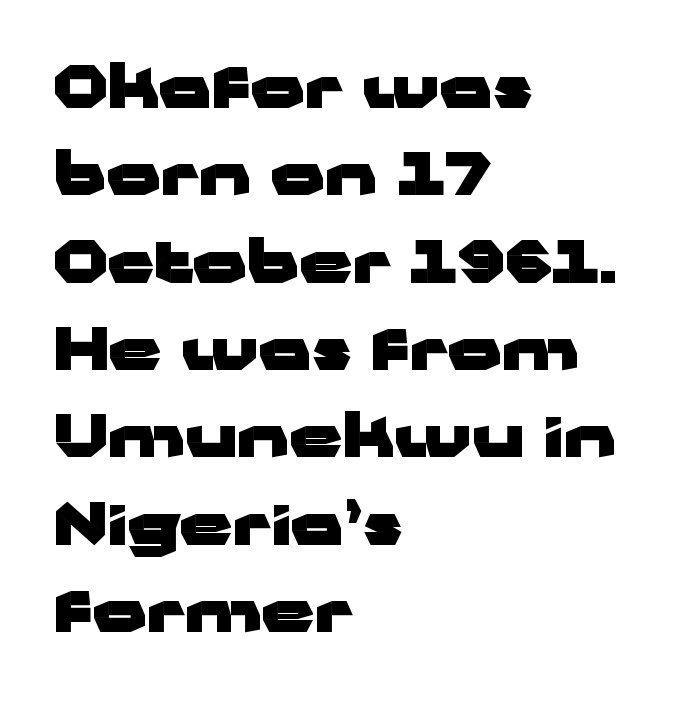
The space directly below the letters is spotless. The text block is weighted toward the left margin, trailing off unevenly rightward. Posture: vertical. Examine the stroke ends and you'll find no serifs. The horizontal fit of the characters is conventional and even. Varying glyph widths throughout — classic text-font behaviour.
